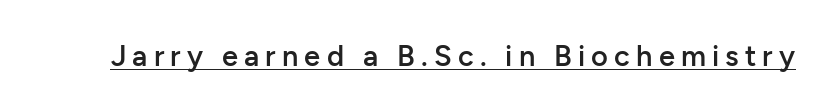
{"serif": "no", "italic": "no", "bold": "semi", "weight": "semibold", "width": "normal", "stroke_contrast": "low", "x_height": "medium", "monospaced": "no", "underline": "yes", "letter_spacing": "wide", "letter_spacing_em": 0.21, "glyph_px": 29}
